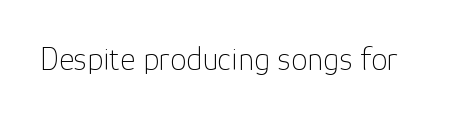
Q: Is the text bold? A: No.
Q: Is the text italic (slanted)? A: No, it is upright.
Q: Is the typeface a serif or a sans-serif typeface? A: Sans-serif.
Q: Is the text underlined? A: No.
Q: Is the spacing between letters normal or unusually wide? A: Normal.
Q: Width (condensed, normal, or wide)? A: Normal.
Q: Stroke contrast? A: Low.
Q: x-height? A: Medium.
Q: Monospaced? A: No.
